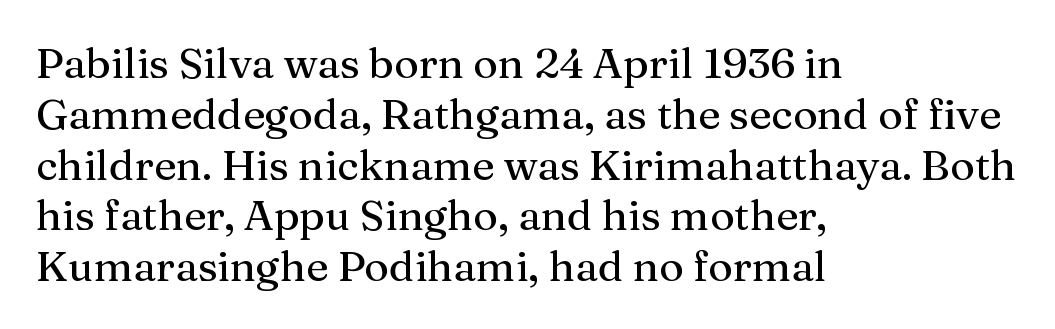
{"serif": "yes", "italic": "no", "width": "normal", "stroke_contrast": "medium", "x_height": "medium", "monospaced": "no", "underline": "no", "align": "left", "line_spacing_ratio": 1.21, "letter_spacing": "normal", "letter_spacing_em": 0.0, "glyph_px": 42}
